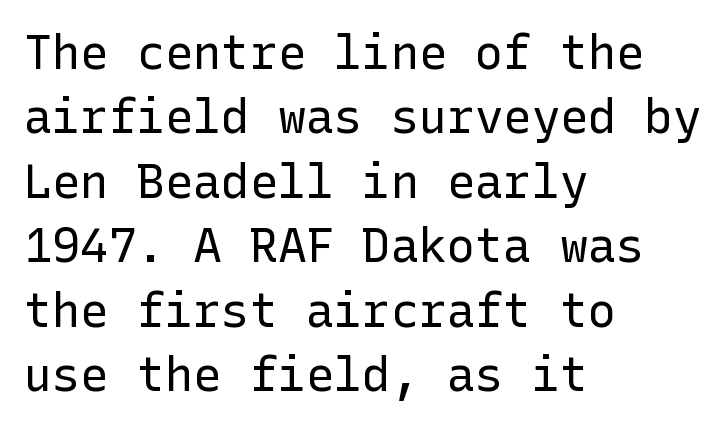
Q: Is the text bold? A: No.
Q: Is the text italic (slanted)? A: No, it is upright.
Q: Is the typeface a serif or a sans-serif typeface? A: Sans-serif.
Q: Is the text underlined? A: No.
Q: How is the paragraph aligned? A: Left-aligned.
Q: Is the spacing between letters normal or unusually wide? A: Normal.
Q: Is the spacing between lines tight, normal or loose? A: Normal.
Q: Width (condensed, normal, or wide)? A: Normal.
Q: Stroke contrast? A: Low.
Q: x-height? A: Medium.
